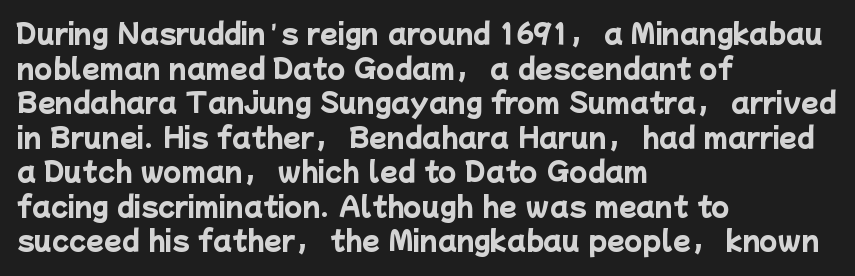
A dark, heavy texture on the line: the type is bold. The paragraph has a hard left edge and a soft right edge. Underline: absent. In terms of leading, this rendering sits right in the middle. In terms of letterspacing, this is plain default setting.
